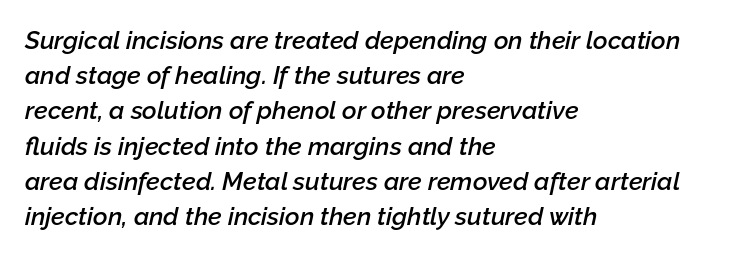
The rendering uses a semibold face; strokes are thickened but not to full bold. There is no visible air inserted between adjacent glyphs. Check under the words: just untouched page. Rows of type keep a routine distance in the vertical direction. Visually the block forms a straight wall on the left and a jagged coastline on the right.
